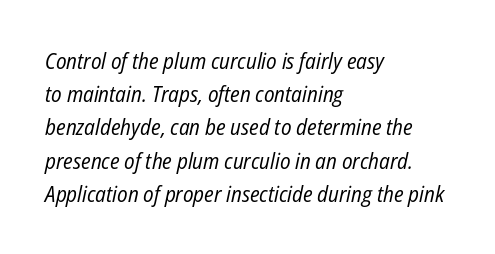
Caption: multi-line text, flush left, ragged right. The rendering uses a moderate line-height, typical for paragraphs. This reads as an unemphasized weight, regular at the heaviest. Designer's note — italics engaged. Letters rest on an invisible, unmarked baseline.
